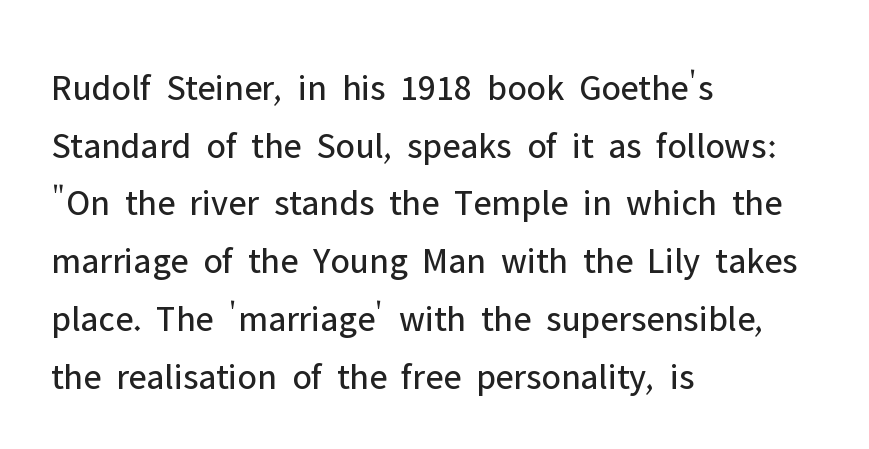
Q: Is the text bold? A: No.
Q: Is the text italic (slanted)? A: No, it is upright.
Q: Is the typeface a serif or a sans-serif typeface? A: Sans-serif.
Q: Is the text underlined? A: No.
Q: How is the paragraph aligned? A: Left-aligned.
Q: Is the spacing between letters normal or unusually wide? A: Normal.
Q: Is the spacing between lines tight, normal or loose? A: Normal.
Q: Width (condensed, normal, or wide)? A: Normal.
Q: Stroke contrast? A: Low.
Q: x-height? A: Medium.
Q: Monospaced? A: No.
